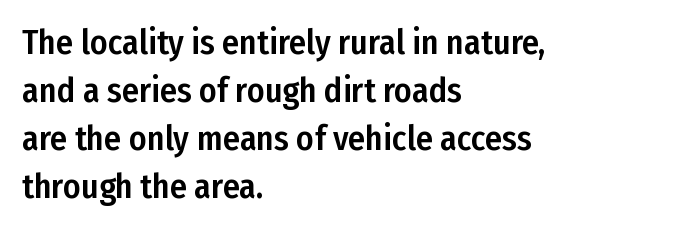
Are there feet on the stems? There aren't — it's a sans. This sample is left-justified, so line endings fall wherever the words run out. Spacing verdict: proportional, widths tailored to each character. Vertical strokes here are truly vertical. Each new line begins a customary step beneath the previous one. These lines keep a tight, regular rhythm from letter to letter.
